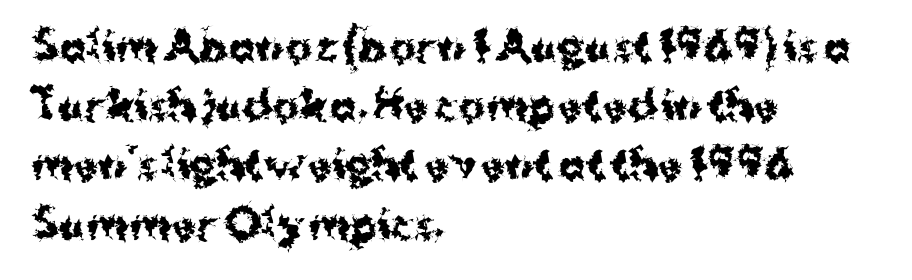
The image shows 40 px bold sans-serif type, upright; set left-aligned, normal line spacing (1.48x), normal letter spacing, not underlined; medium stroke contrast and a medium x-height.
